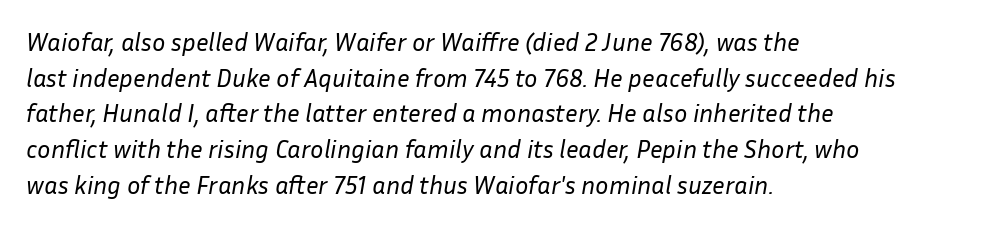
Q: Is the text bold? A: No.
Q: Is the text italic (slanted)? A: Yes, it leans right by about 10 degrees.
Q: Is the text underlined? A: No.
Q: How is the paragraph aligned? A: Left-aligned.
Q: Is the spacing between letters normal or unusually wide? A: Normal.
Q: Is the spacing between lines tight, normal or loose? A: Normal.
